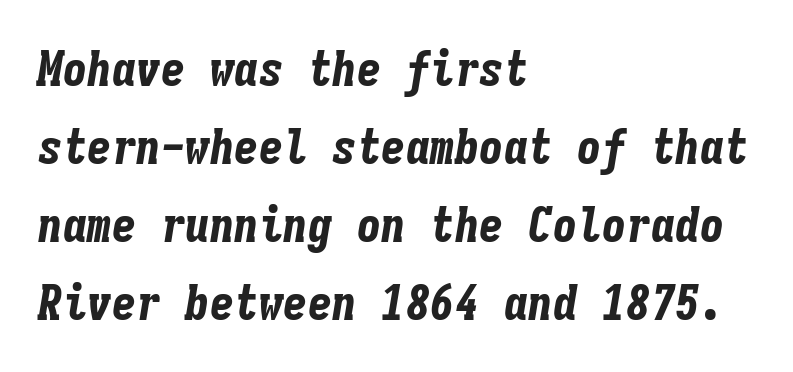
There is no visible air inserted between adjacent glyphs. The passage is arranged the way most books set body copy — flush left. Quick note: italic. Evenly set lines give the paragraph a standard silhouette.
